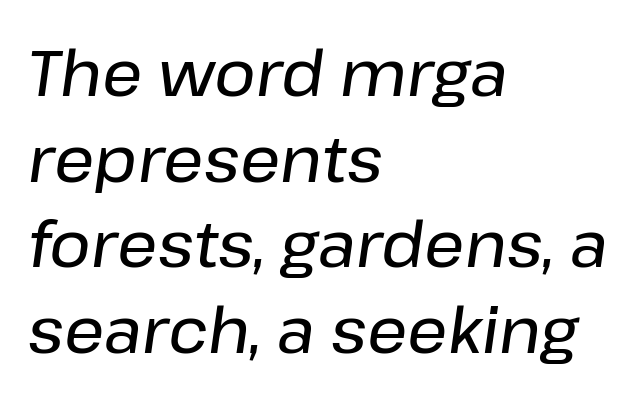
{"italic": "yes", "lean": "right", "slant_degrees": 8, "width": "normal", "stroke_contrast": "low", "x_height": "medium", "monospaced": "no", "underline": "no", "align": "left", "line_spacing": "normal", "line_spacing_ratio": 1.36, "letter_spacing": "normal", "letter_spacing_em": 0.0, "glyph_px": 63}
